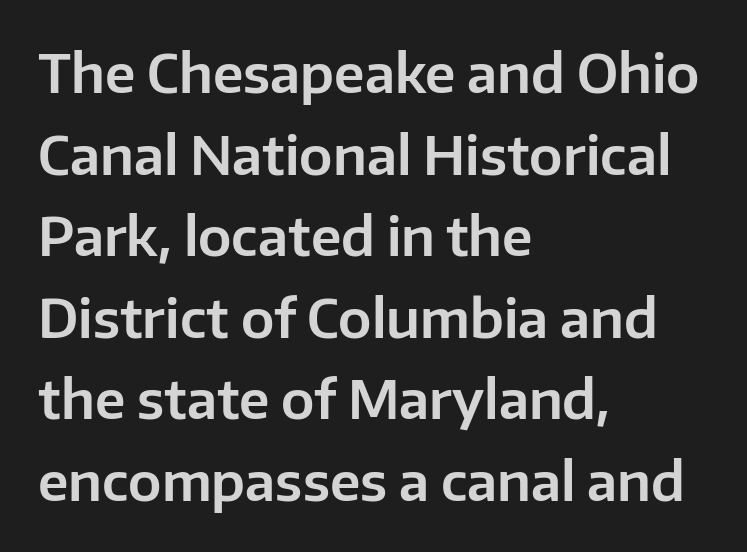
The image shows 53 px sans-serif type, upright; set left-aligned, normal line spacing (1.54x), normal letter spacing, not underlined; low stroke contrast and a medium x-height.
